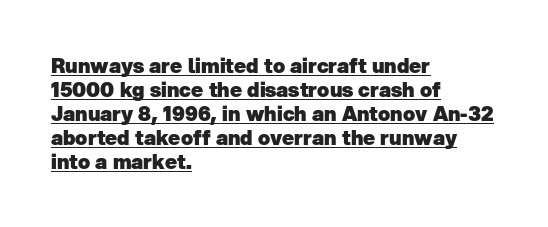
{"bold": "yes", "underline": "yes", "align": "left", "line_spacing_ratio": 1.2, "letter_spacing": "normal", "letter_spacing_em": 0.0, "glyph_px": 20}
